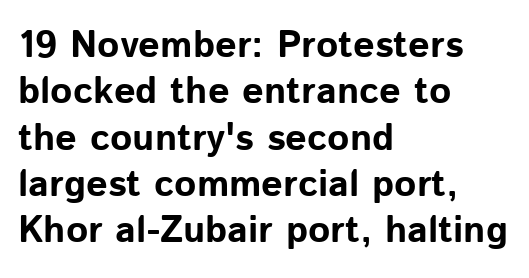
The image shows 38 px bold sans-serif type, upright; set left-aligned, line spacing 1.22x, normal letter spacing, not underlined; low stroke contrast and a medium x-height.
